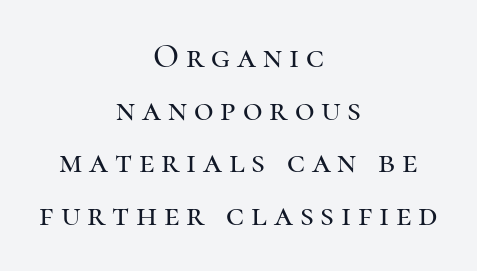
Q: Is the text italic (slanted)? A: No, it is upright.
Q: Is the typeface a serif or a sans-serif typeface? A: Serif.
Q: Is the text underlined? A: No.
Q: How is the paragraph aligned? A: Centered.
Q: Is the spacing between letters normal or unusually wide? A: Unusually wide.
Q: Is the spacing between lines tight, normal or loose? A: Normal.
Q: Width (condensed, normal, or wide)? A: Normal.
Q: Stroke contrast? A: High.
Q: x-height? A: Medium.
Q: Monospaced? A: No.
